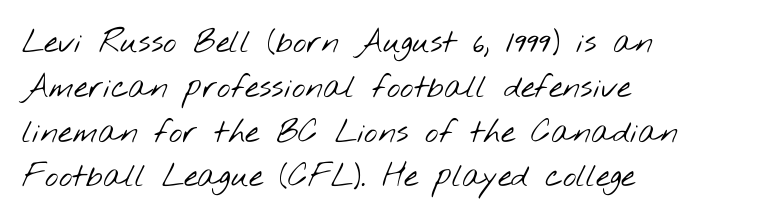
{"serif": "no", "bold": "no", "weight": "light", "width": "wide", "stroke_contrast": "low", "x_height": "small", "monospaced": "no", "underline": "no", "align": "left", "line_spacing": "normal", "line_spacing_ratio": 1.4, "letter_spacing": "normal", "letter_spacing_em": 0.0, "glyph_px": 32}
